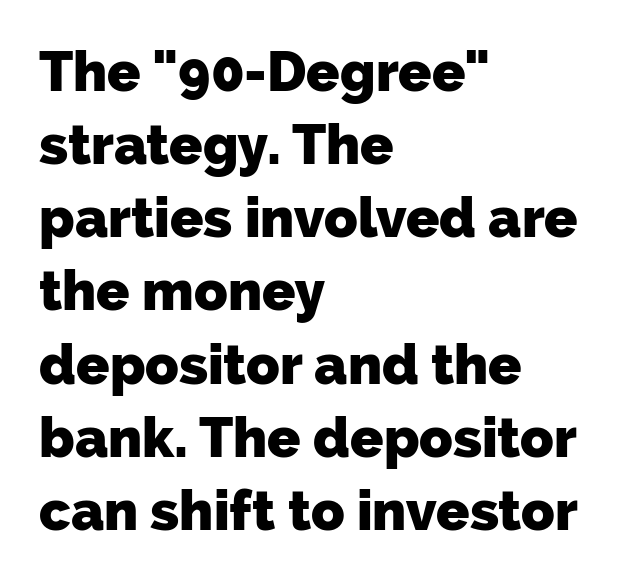
Q: Is the text bold? A: Yes.
Q: Is the typeface a serif or a sans-serif typeface? A: Sans-serif.
Q: Is the text underlined? A: No.
Q: How is the paragraph aligned? A: Left-aligned.
Q: Is the spacing between letters normal or unusually wide? A: Normal.
Q: Is the spacing between lines tight, normal or loose? A: Normal.
Q: Width (condensed, normal, or wide)? A: Normal.
Q: Stroke contrast? A: Low.
Q: x-height? A: Medium.
Q: Monospaced? A: No.
